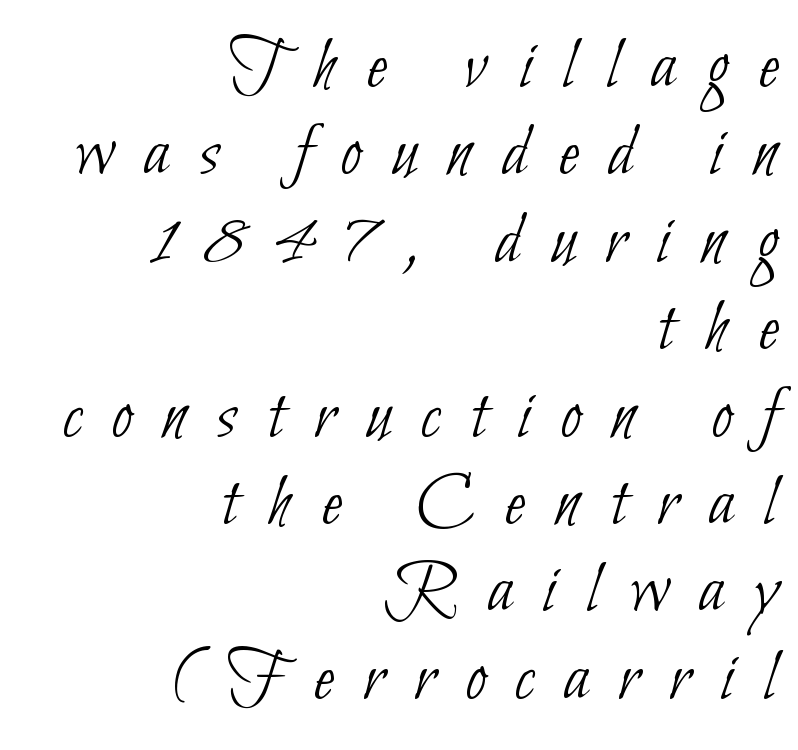
The string is rendered with underlining switched off. In terms of leading, this rendering errs on the cramped side. The font is comparable to plain body text, perhaps lighter. All the whitespace from short lines collects on the left.
